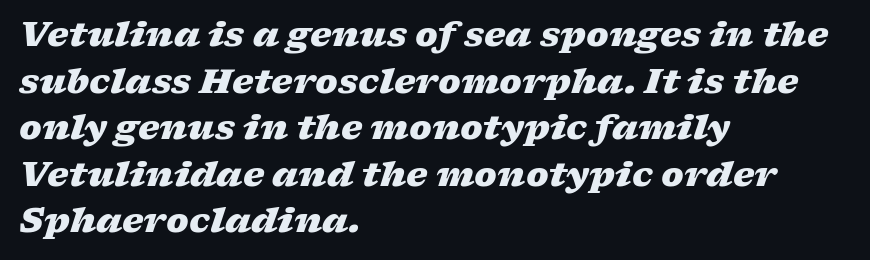
The gaps between neighbouring characters are ordinary and unremarkable. The letters advance in unequal steps, a hallmark of proportional type. Where is the straight margin? On the left. Weight check: bold — yes, fully.
